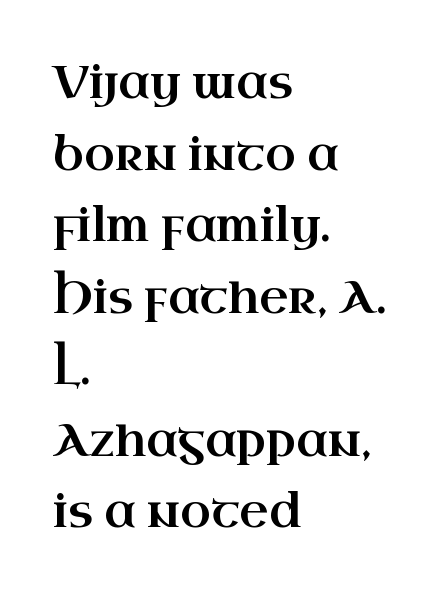
Q: Is the text italic (slanted)? A: No, it is upright.
Q: Is the typeface a serif or a sans-serif typeface? A: Serif.
Q: Is the text underlined? A: No.
Q: How is the paragraph aligned? A: Left-aligned.
Q: Is the spacing between letters normal or unusually wide? A: Normal.
Q: Is the spacing between lines tight, normal or loose? A: Normal.
Q: Width (condensed, normal, or wide)? A: Wide.
Q: Stroke contrast? A: High.
Q: x-height? A: Small.
Q: Monospaced? A: No.
